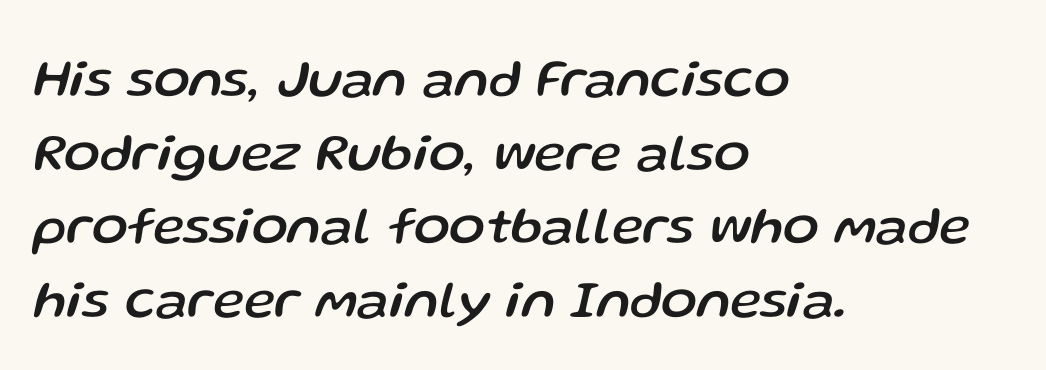
The image shows 53 px text type, italic (leaning right); set left-aligned, normal line spacing (1.39x), normal letter spacing, not underlined; low stroke contrast and a medium x-height.
